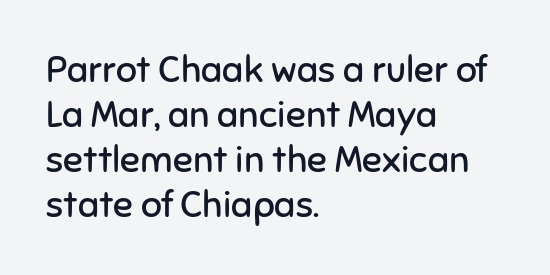
{"serif": "no", "italic": "no", "bold": "no", "weight": "regular", "width": "normal", "stroke_contrast": "low", "x_height": "medium", "monospaced": "no", "underline": "no", "align": "left", "line_spacing_ratio": 1.22, "letter_spacing": "normal", "letter_spacing_em": 0.0, "glyph_px": 37}
